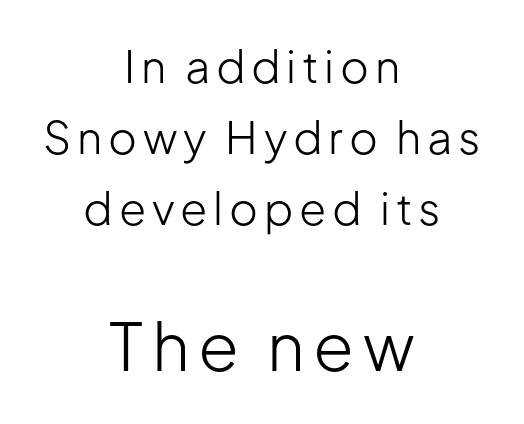
The rendering uses a moderate line-height, typical for paragraphs. Note: smaller setting up top, larger setting below. These glyphs show unthickened strokes, regular width or finer. The letters advance in unequal steps, a hallmark of proportional type. Anything drawn beneath the words? Only blank space.
